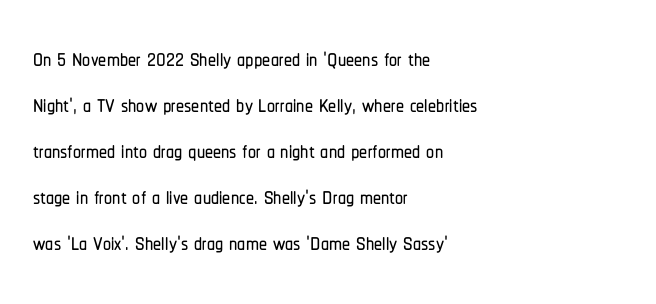
{"serif": "no", "italic": "no", "width": "condensed", "stroke_contrast": "low", "x_height": "medium", "monospaced": "no", "underline": "no", "align": "left", "line_spacing": "normal", "line_spacing_ratio": 1.44, "letter_spacing": "normal", "letter_spacing_em": 0.0, "glyph_px": 32}
